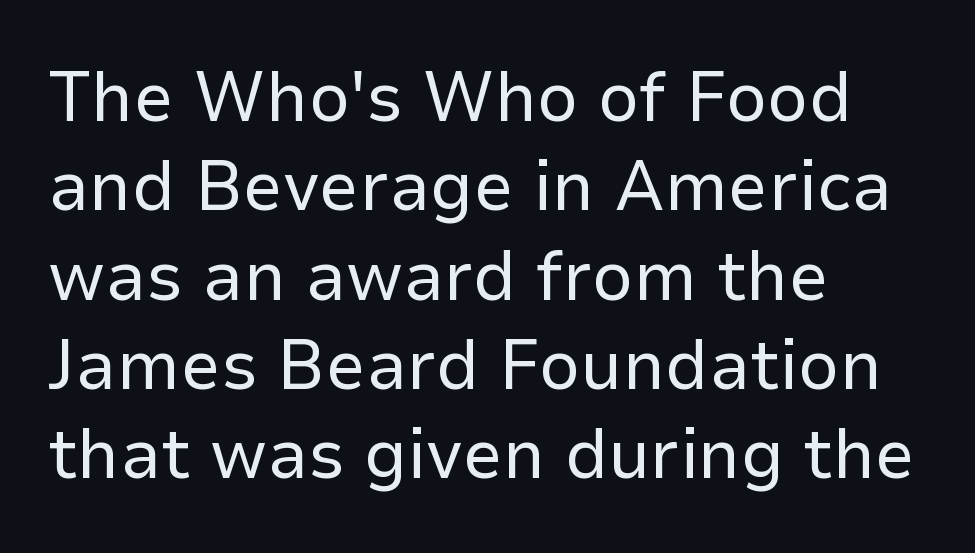
{"serif": "no", "italic": "no", "bold": "no", "weight": "regular", "width": "normal", "stroke_contrast": "low", "x_height": "medium", "monospaced": "no", "underline": "no", "align": "left", "line_spacing_ratio": 1.24, "letter_spacing": "normal", "letter_spacing_em": 0.0, "glyph_px": 72}
